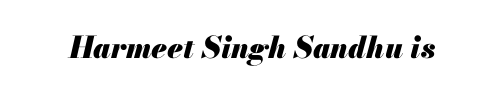
The image shows 30 px heavy type, italic (leaning right); set normal letter spacing, not underlined; medium stroke contrast and a small x-height.
